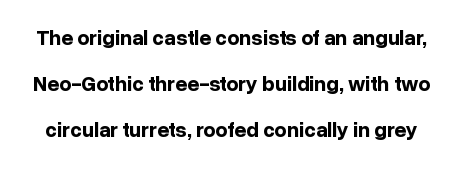
Type without underlining. Here the glyphs are tracked normally, forming tight word shapes. A dark, heavy texture on the line: the type is bold. This sample uses an upright cut, with every glyph sitting square on the baseline. Each new line begins a long way beneath the previous one.
